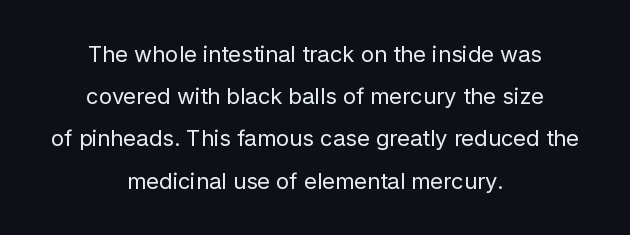
The image shows 22 px text type, upright; set centered, loose line spacing (1.92x), normal letter spacing, not underlined.
